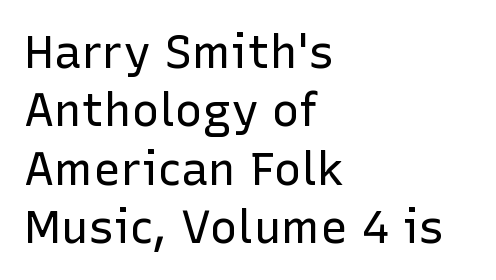
Here the glyphs are tracked normally, forming tight word shapes. Whoever set this chose a conventional vertical rhythm. Note the varied advance widths — an 'i' is clearly narrower than an 'm'. The passage shown is not bold in any degree. The setting favours the left margin, as ordinary paragraphs usually do.
